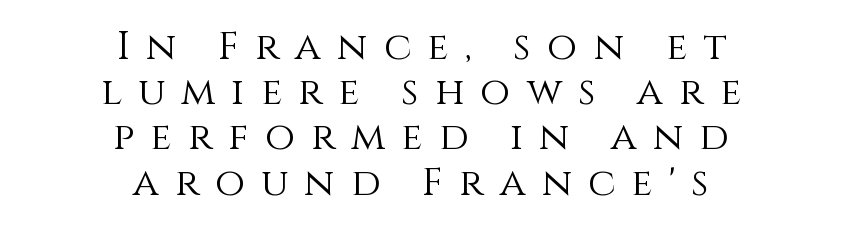
{"italic": "no", "bold": "no", "weight": "light", "width": "normal", "x_height": "large", "monospaced": "no", "underline": "no", "align": "center", "line_spacing_ratio": 1.16, "letter_spacing": "wide", "letter_spacing_em": 0.41, "glyph_px": 39}
